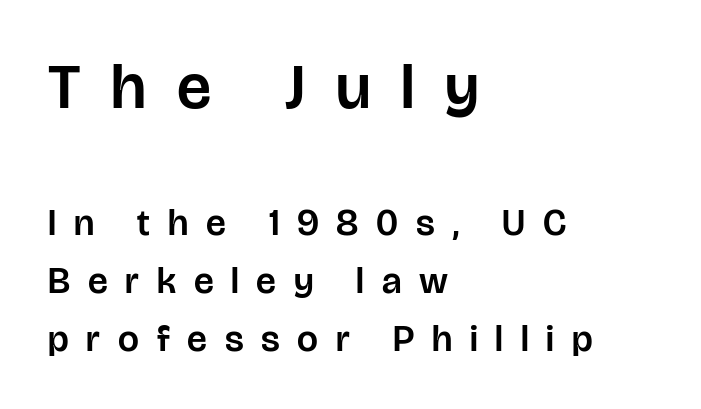
{"serif": "no", "italic": "no", "width": "normal", "stroke_contrast": "low", "x_height": "large", "monospaced": "no", "underline": "no", "align": "left", "line_spacing": "normal", "line_spacing_ratio": 1.57, "letter_spacing": "wide", "letter_spacing_em": 0.48, "larger_block": "first", "size_ratio": 1.73, "glyph_px": 64}
